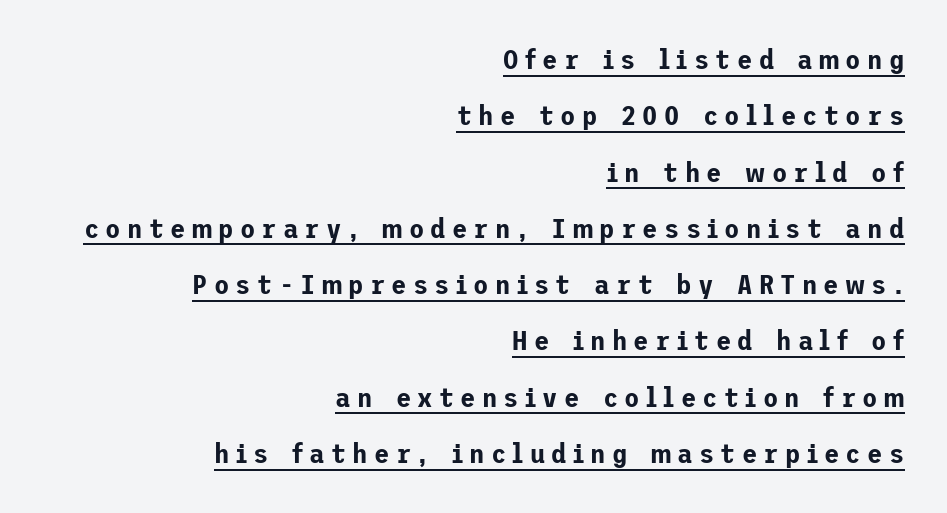
The image shows 28 px sans-serif type, upright; set right-aligned, loose line spacing (2.01x), unusually wide letter spacing (+0.22 em), underlined; low stroke contrast and a medium x-height.
